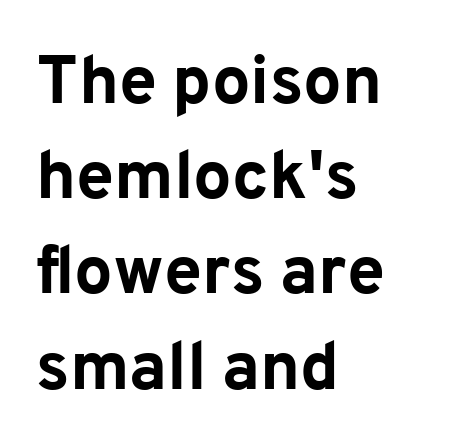
Quick note: not italic, upright. The passage shown is not underscored anywhere. These lines keep a tight, regular rhythm from letter to letter. These lines are rendered in a variable-pitch font.
